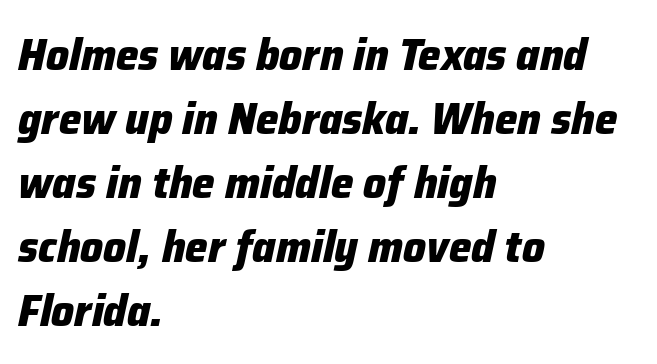
{"italic": "yes", "lean": "right", "slant_degrees": 12, "bold": "yes", "weight": "heavy", "width": "normal", "stroke_contrast": "low", "x_height": "medium", "monospaced": "no", "underline": "no", "align": "left", "line_spacing": "normal", "line_spacing_ratio": 1.42, "letter_spacing": "normal", "letter_spacing_em": 0.0, "glyph_px": 45}
